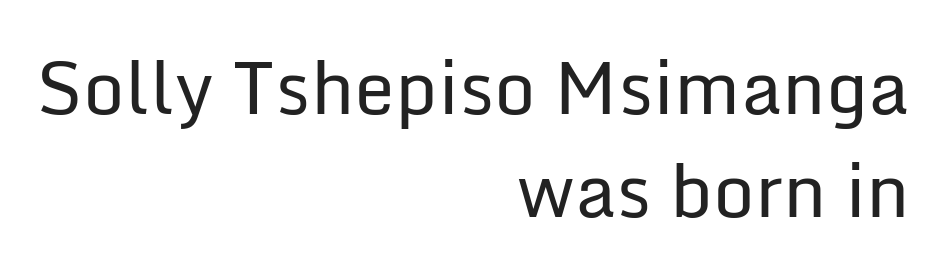
The image shows 73 px regular-weight sans-serif type, upright; set right-aligned, normal line spacing (1.41x), normal letter spacing, not underlined; low stroke contrast and a medium x-height.
